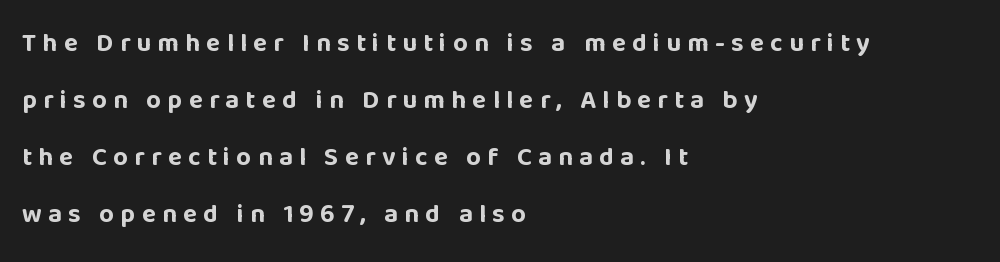
The image shows 26 px bold type, upright; set left-aligned, loose line spacing (2.19x), unusually wide letter spacing (+0.24 em), not underlined.
